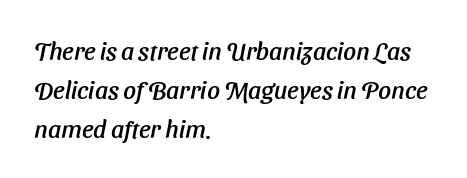
{"italic": "yes", "lean": "right", "slant_degrees": 11, "underline": "no", "align": "left", "line_spacing": "normal", "line_spacing_ratio": 1.57, "letter_spacing": "normal", "letter_spacing_em": 0.0, "glyph_px": 25}
